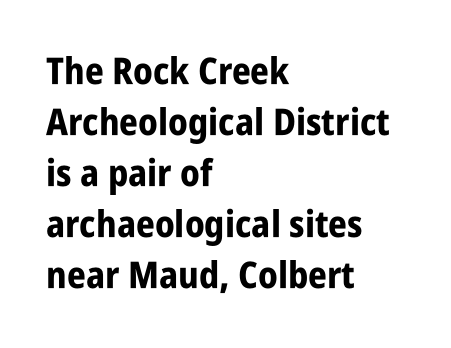
The letters advance in unequal steps, a hallmark of proportional type. Does extra space separate the letters? No, they use regular spacing. Every stem runs plumb, perpendicular to the baseline. Bold? Absolutely — the strokes are thick and heavy. The paragraph shown leans on its left margin.
